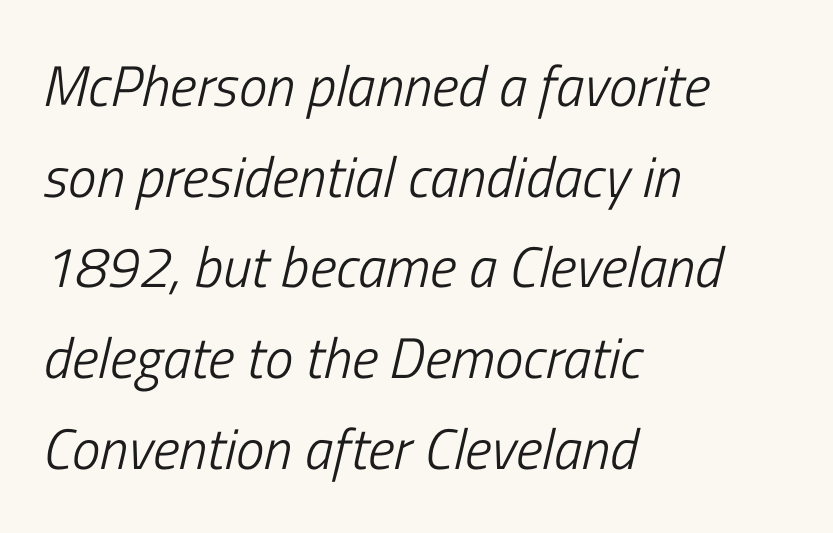
The image shows 57 px light, condensed type, italic (leaning right); set left-aligned, normal line spacing (1.59x), normal letter spacing, not underlined; low stroke contrast and a medium x-height.
